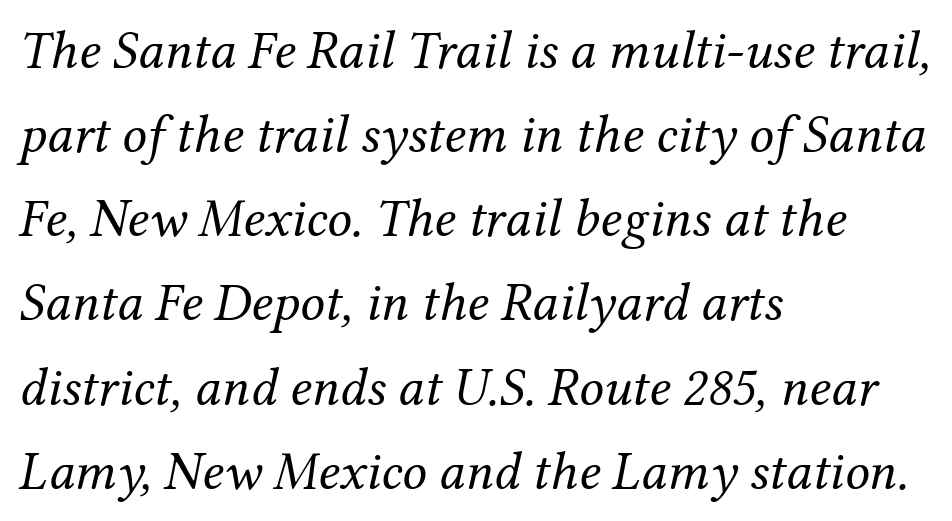
The image shows 55 px regular-weight serif type, italic (leaning right); set left-aligned, normal line spacing (1.53x), normal letter spacing, not underlined; medium stroke contrast and a medium x-height.
